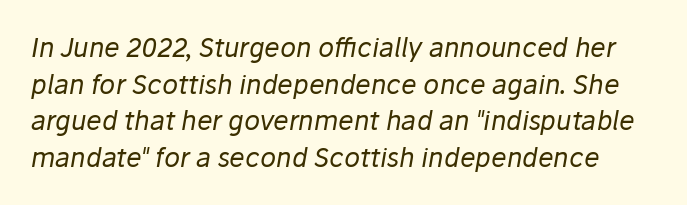
Q: Is the text bold? A: No.
Q: Is the text italic (slanted)? A: Yes, it leans right by about 10 degrees.
Q: Is the text underlined? A: No.
Q: Is the spacing between letters normal or unusually wide? A: Normal.
Q: Is the spacing between lines tight, normal or loose? A: Normal.
